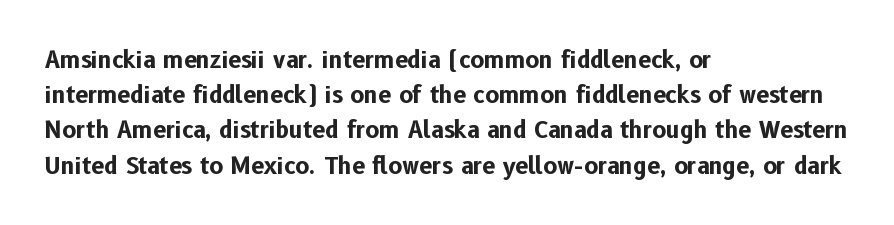
Each new line begins a customary step beneath the previous one. This rendering leaves character spacing at its baseline value. The lettering stays uniformly vertical, giving the passage a roman look. This rendering features lettering with no underline. A student would call this left alignment; a typographer would say flush left, rag right. Is the type bold? Yes — the strokes are clearly thick and heavy.
